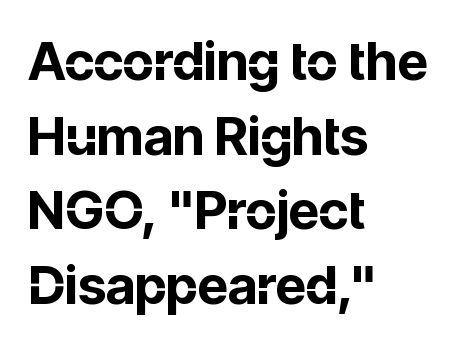
The passage shown has conventional tracking throughout. The letters carry no serifs — their stems end cleanly without finishing strokes. A normal amount of white space separates one row of letters from the next. Notice how the stems are strictly vertical — no italics here. The strokes are fattened all the way to bold. Check the space under the baseline: it is left empty.
